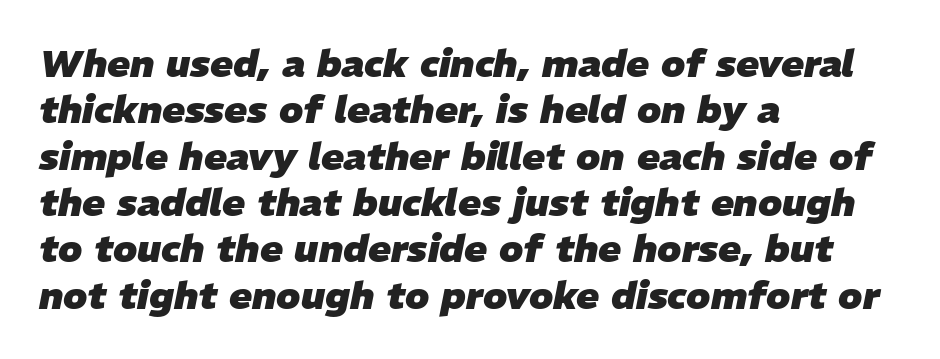
{"italic": "yes", "lean": "right", "slant_degrees": 11, "bold": "yes", "weight": "heavy", "width": "normal", "stroke_contrast": "low", "x_height": "medium", "monospaced": "no", "underline": "no", "align": "left", "line_spacing_ratio": 1.22, "letter_spacing": "normal", "letter_spacing_em": 0.0, "glyph_px": 38}
